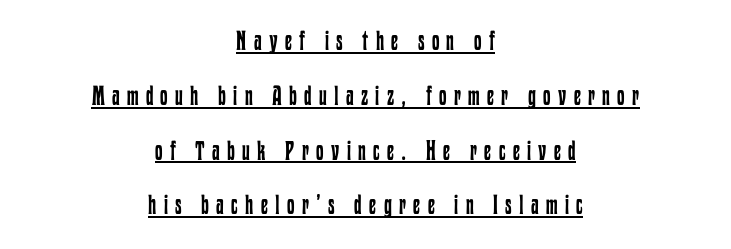
Q: Is the text bold? A: No.
Q: Is the text italic (slanted)? A: No, it is upright.
Q: Is the text underlined? A: Yes.
Q: How is the paragraph aligned? A: Centered.
Q: Is the spacing between letters normal or unusually wide? A: Unusually wide.
Q: Is the spacing between lines tight, normal or loose? A: Loose.
